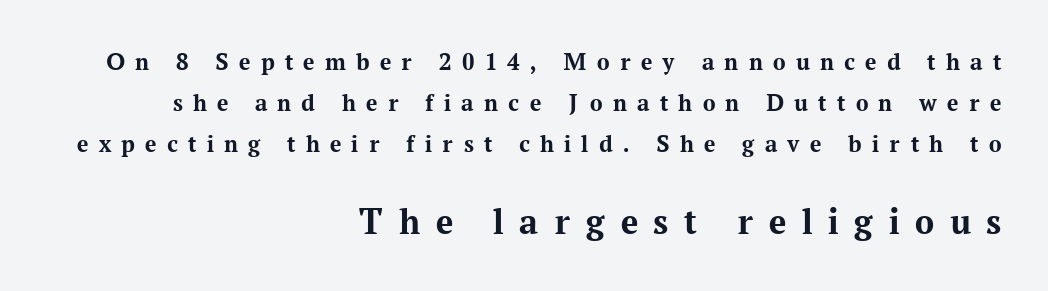
If you squint, the bottom block still reads clearly — it's the larger of the two. Is this a fixed-width face? No — the glyphs have proportional, varying widths. Rule under the text: the space is simply empty. Rows of type keep a routine distance in the vertical direction. The face used here is rendered with a markedly widened letterfit. Short and long lines alike share a common ending point at right.
